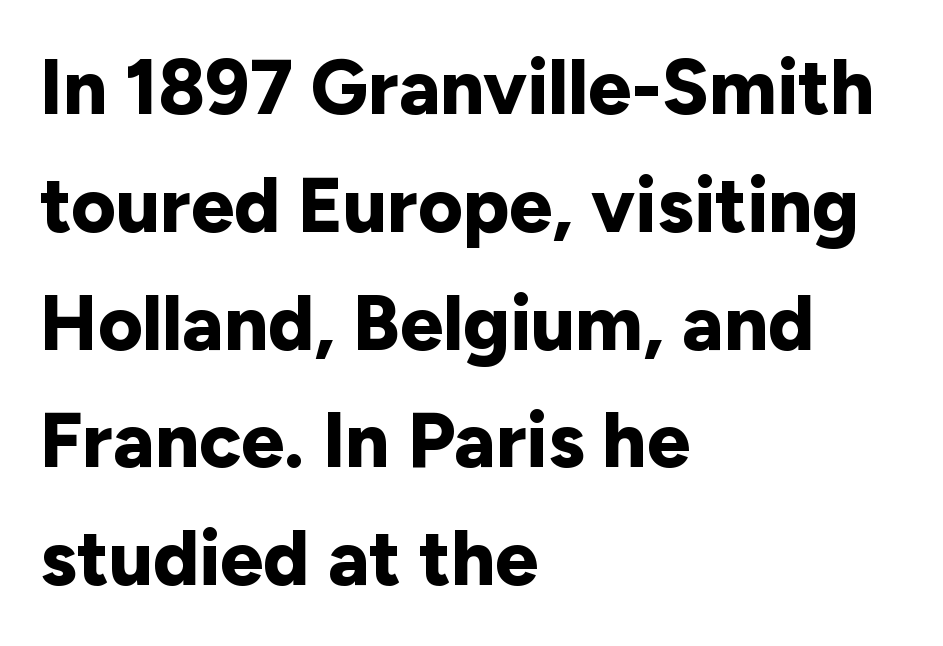
Here the designer chose a conventional face with non-uniform glyph widths. The gaps between neighbouring characters are ordinary and unremarkable. Baseline-to-baseline distance is the conventional proportion of letter height. The zone under the glyphs is completely vacant. Stroke thickness is high; the sample reads as a true bold.
